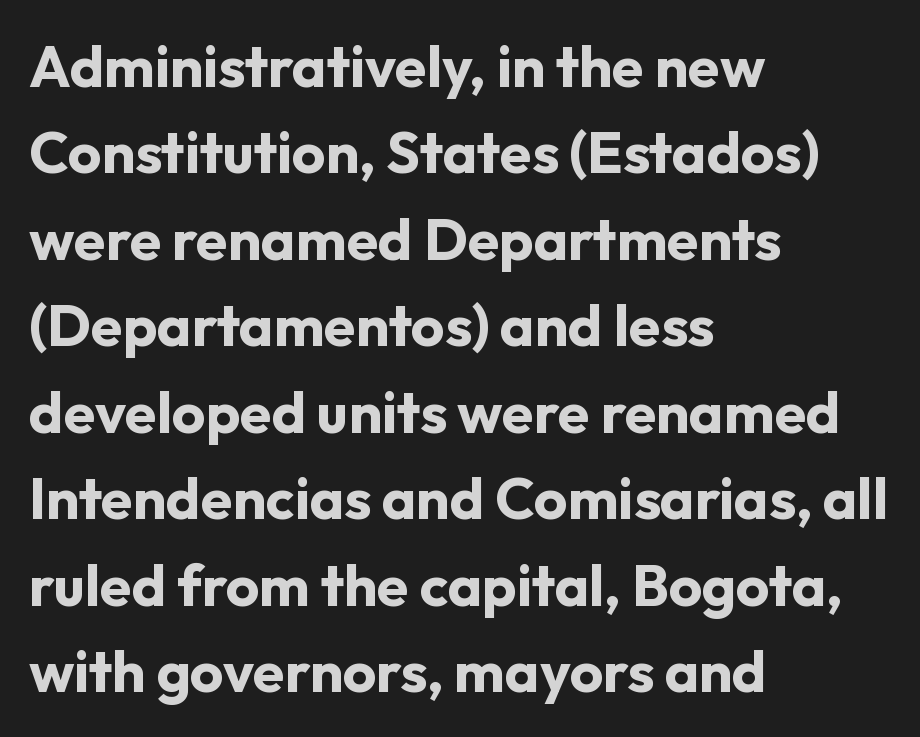
Q: Is the text bold? A: Yes.
Q: Is the text italic (slanted)? A: No, it is upright.
Q: Is the typeface a serif or a sans-serif typeface? A: Sans-serif.
Q: Is the text underlined? A: No.
Q: How is the paragraph aligned? A: Left-aligned.
Q: Is the spacing between letters normal or unusually wide? A: Normal.
Q: Is the spacing between lines tight, normal or loose? A: Normal.
Q: Width (condensed, normal, or wide)? A: Normal.
Q: Stroke contrast? A: Low.
Q: x-height? A: Medium.
Q: Monospaced? A: No.
